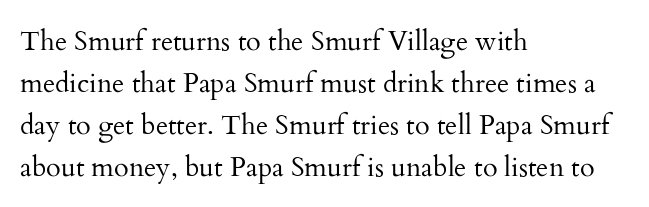
{"italic": "no", "bold": "no", "underline": "no", "align": "left", "line_spacing": "normal", "line_spacing_ratio": 1.56, "letter_spacing": "normal", "letter_spacing_em": 0.0, "glyph_px": 27}
